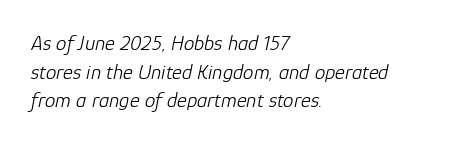
Characters follow at the spacing the type designer built in. Where is the straight margin? On the left. This reads as an unemphasized weight, regular at the heaviest. Decoration check: the copy has no underline.
